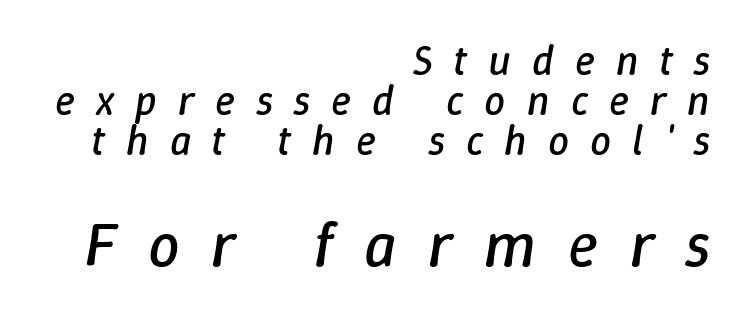
The image shows 63 px regular-weight type, italic (leaning right); set right-aligned, tight line spacing (0.95x), unusually wide letter spacing (+0.5 em), not underlined; the second (bottom) block is 1.5x larger; low stroke contrast and a medium x-height.
